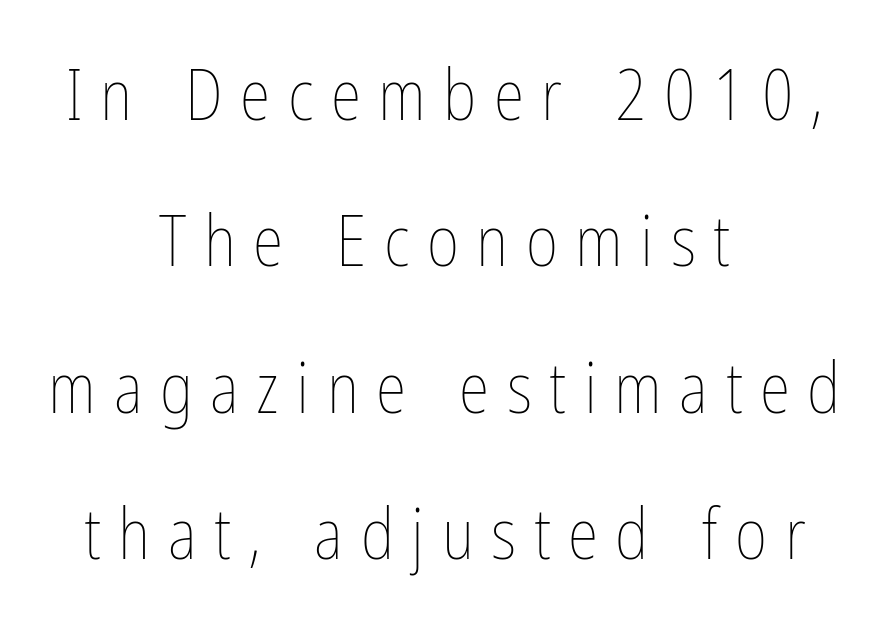
A typesetter would call this proportional, since set widths differ per character. Compared with typical paragraphs, the rows here are farther apart. Short note: letters widely spaced. Each row of text sits above clean, open space.
